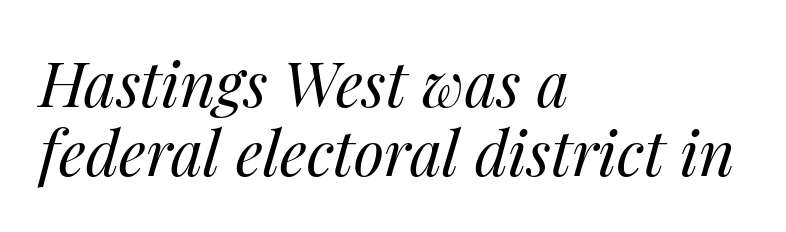
{"italic": "yes", "lean": "right", "slant_degrees": 14, "bold": "no", "weight": "regular", "width": "normal", "stroke_contrast": "medium", "x_height": "medium", "monospaced": "no", "underline": "no", "align": "left", "line_spacing": "tight", "line_spacing_ratio": 1.12, "letter_spacing": "normal", "letter_spacing_em": 0.0, "glyph_px": 62}
